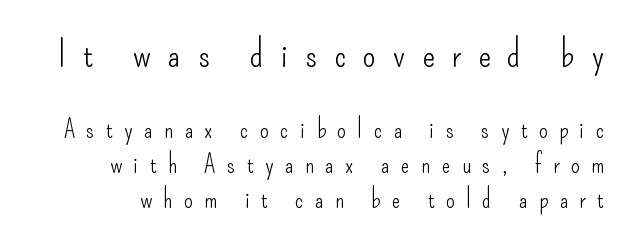
{"serif": "no", "italic": "no", "bold": "no", "weight": "light", "width": "condensed", "stroke_contrast": "low", "x_height": "small", "monospaced": "no", "underline": "no", "line_spacing": "normal", "line_spacing_ratio": 1.41, "letter_spacing": "wide", "letter_spacing_em": 0.46, "larger_block": "first", "size_ratio": 1.48, "glyph_px": 37}
